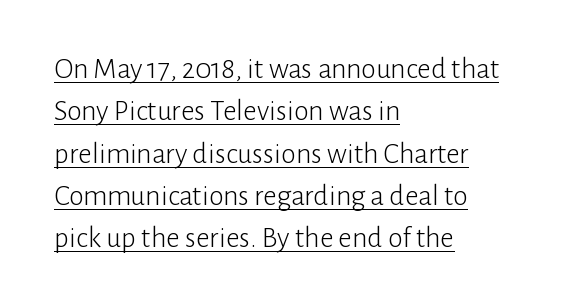
Q: Is the text bold? A: No.
Q: Is the text italic (slanted)? A: No, it is upright.
Q: Is the typeface a serif or a sans-serif typeface? A: Sans-serif.
Q: Is the text underlined? A: Yes.
Q: How is the paragraph aligned? A: Left-aligned.
Q: Is the spacing between letters normal or unusually wide? A: Normal.
Q: Is the spacing between lines tight, normal or loose? A: Normal.
Q: Width (condensed, normal, or wide)? A: Normal.
Q: Stroke contrast? A: Low.
Q: x-height? A: Medium.
Q: Monospaced? A: No.
